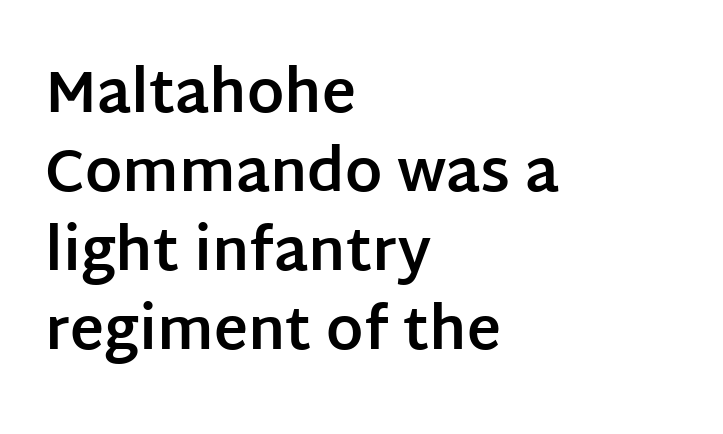
Q: Is the text bold? A: Yes.
Q: Is the text italic (slanted)? A: No, it is upright.
Q: Is the typeface a serif or a sans-serif typeface? A: Sans-serif.
Q: Is the text underlined? A: No.
Q: How is the paragraph aligned? A: Left-aligned.
Q: Is the spacing between letters normal or unusually wide? A: Normal.
Q: Is the spacing between lines tight, normal or loose? A: Normal.
Q: Width (condensed, normal, or wide)? A: Normal.
Q: Stroke contrast? A: Low.
Q: x-height? A: Large.
Q: Monospaced? A: No.
